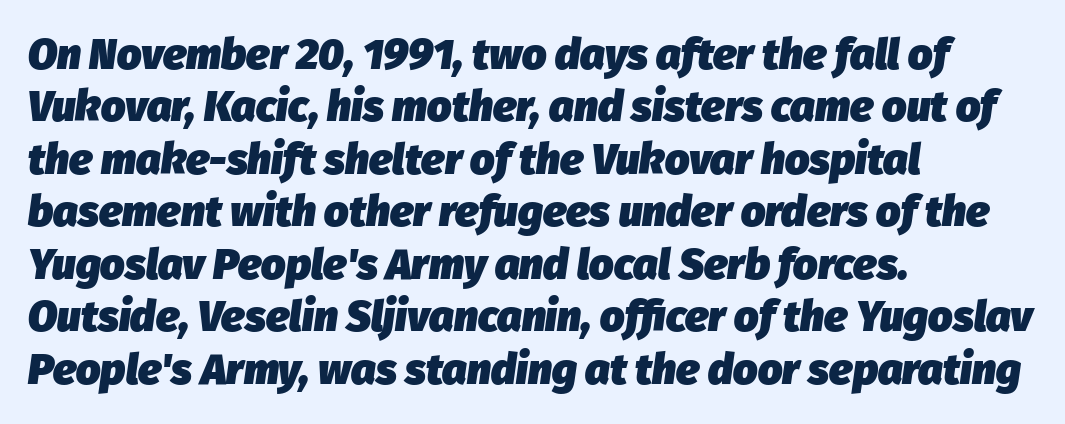
{"italic": "yes", "lean": "right", "slant_degrees": 8, "bold": "yes", "weight": "heavy", "width": "normal", "stroke_contrast": "low", "x_height": "medium", "monospaced": "no", "underline": "no", "align": "left", "line_spacing_ratio": 1.22, "letter_spacing": "normal", "letter_spacing_em": 0.0, "glyph_px": 43}
